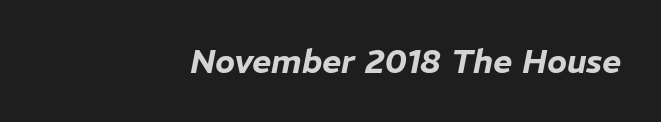
Q: Is the text italic (slanted)? A: Yes, it leans right by about 11 degrees.
Q: Is the text underlined? A: No.
Q: How is the paragraph aligned? A: Right-aligned.
Q: Is the spacing between letters normal or unusually wide? A: Normal.
Q: Width (condensed, normal, or wide)? A: Normal.
Q: Stroke contrast? A: Low.
Q: x-height? A: Medium.
Q: Monospaced? A: No.
